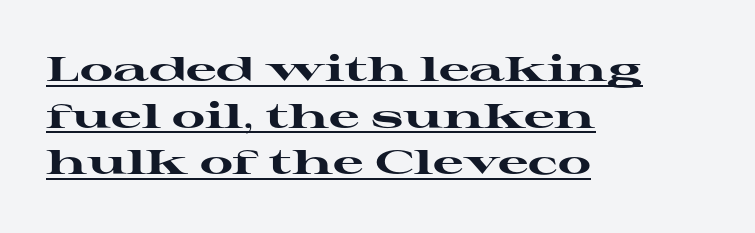
The image shows 34 px heavy, wide serif type, upright; set left-aligned, normal line spacing (1.37x), normal letter spacing, underlined; high stroke contrast and a medium x-height.
